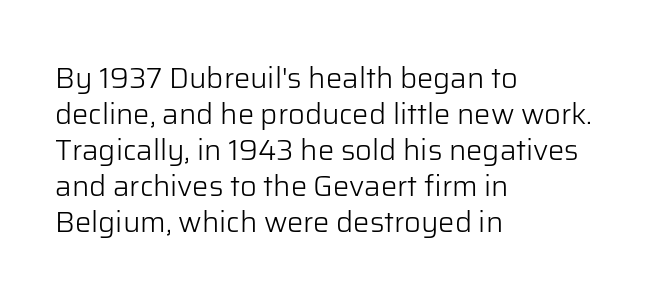
The image shows 29 px light sans-serif type, upright; set left-aligned, line spacing 1.24x, normal letter spacing, not underlined; low stroke contrast and a medium x-height.
